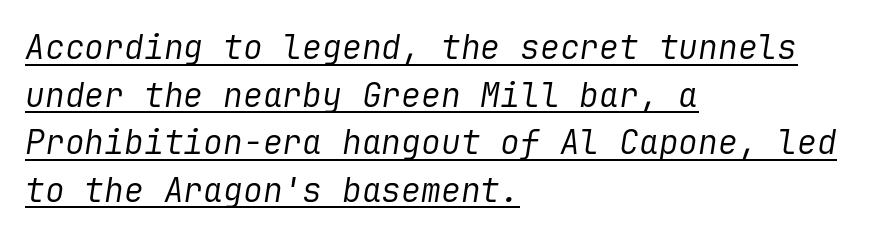
The image shows 33 px regular-weight type, italic (leaning right); set left-aligned, normal line spacing (1.44x), normal letter spacing, underlined; low stroke contrast and a medium x-height.
